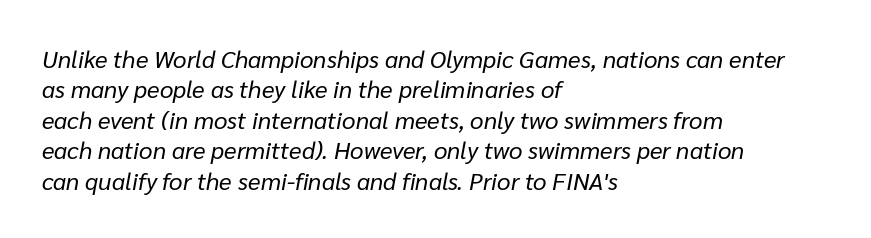
Q: Is the text bold? A: No.
Q: Is the text italic (slanted)? A: Yes, it leans right by about 10 degrees.
Q: Is the text underlined? A: No.
Q: How is the paragraph aligned? A: Left-aligned.
Q: Is the spacing between letters normal or unusually wide? A: Normal.
Q: Is the spacing between lines tight, normal or loose? A: Normal.
